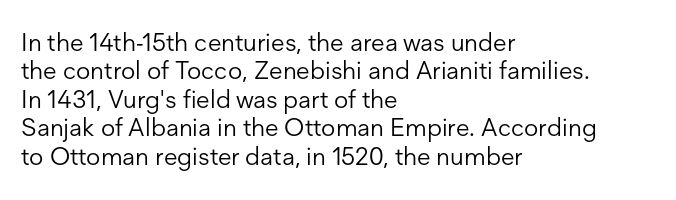
No italicization has been applied; the sample stays upright. Short and long lines alike share a common starting point at left. Heft: none added — not bold. One glance says dense: line gaps are narrower than usual.
